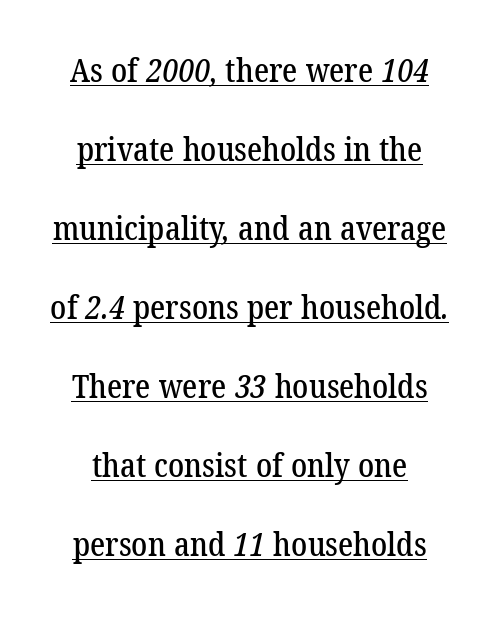
The designer went with a serif here, giving each stem small feet. Here the designer chose a conventional face with non-uniform glyph widths. Honestly, the underline is the first thing you notice here. Letter spacing: default. Successive baselines arrive slowly, with a big drop between each.
